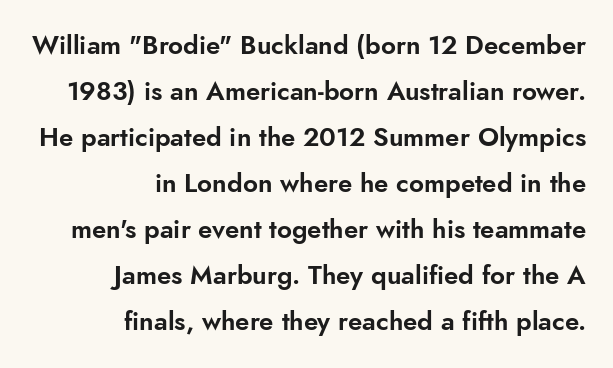
Standard letterfit; no display-style spreading of the glyphs. Characters remain perfectly vertical along every line. Decoration check: the copy has no underline. Which margin do the lines hug? The right one — the left edge is uneven.
